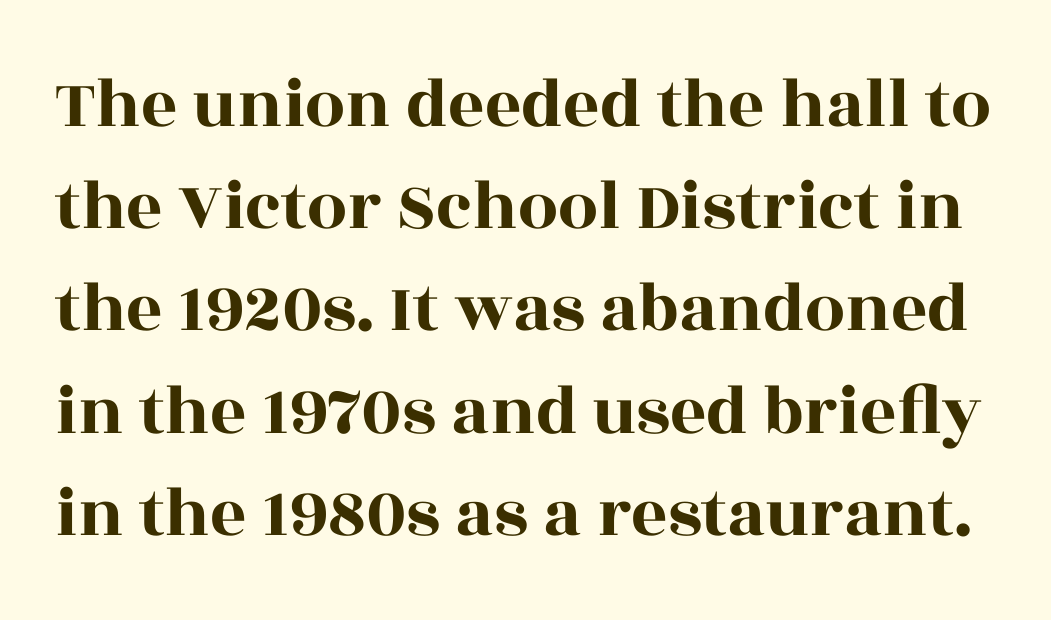
The image shows 71 px wide serif type, upright; set normal line spacing (1.44x), normal letter spacing, not underlined; a large x-height.
